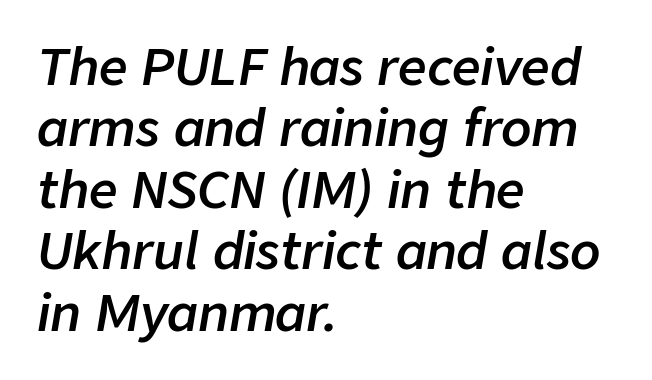
{"italic": "yes", "lean": "right", "slant_degrees": 9, "bold": "semi", "weight": "semibold", "width": "normal", "stroke_contrast": "low", "x_height": "medium", "monospaced": "no", "underline": "no", "align": "left", "line_spacing_ratio": 1.23, "letter_spacing": "normal", "letter_spacing_em": 0.0, "glyph_px": 50}
